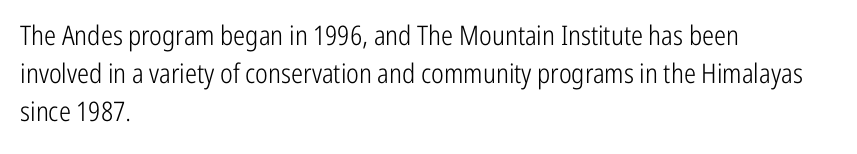
Q: Is the text bold? A: No.
Q: Is the text italic (slanted)? A: No, it is upright.
Q: Is the text underlined? A: No.
Q: How is the paragraph aligned? A: Left-aligned.
Q: Is the spacing between letters normal or unusually wide? A: Normal.
Q: Is the spacing between lines tight, normal or loose? A: Normal.
